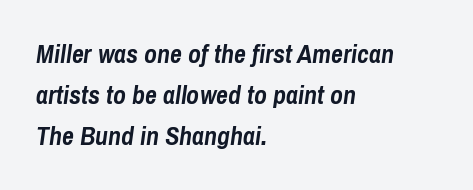
{"italic": "yes", "lean": "right", "slant_degrees": 8, "bold": "yes", "underline": "no", "align": "left", "line_spacing": "normal", "line_spacing_ratio": 1.57, "letter_spacing": "normal", "letter_spacing_em": 0.0, "glyph_px": 26}
